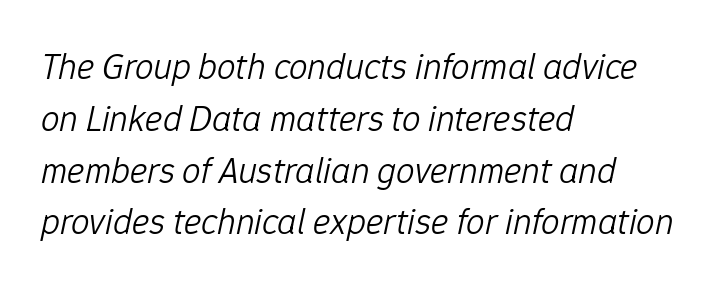
{"italic": "yes", "lean": "right", "slant_degrees": 12, "bold": "no", "weight": "light", "width": "normal", "stroke_contrast": "low", "x_height": "medium", "monospaced": "no", "underline": "no", "align": "left", "line_spacing": "normal", "line_spacing_ratio": 1.4, "letter_spacing": "normal", "letter_spacing_em": 0.0, "glyph_px": 37}
